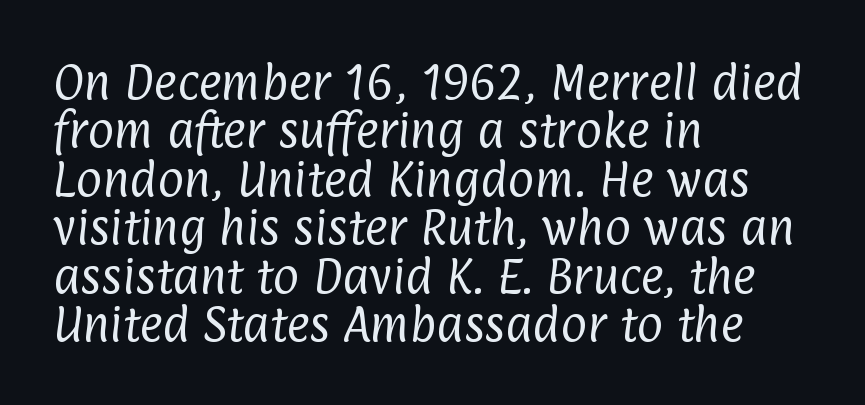
Unlike a traditional serif, this face leaves its strokes unadorned. Leftover space on each line is placed entirely after the last word. The tracking reads as untouched default to a designer's eye. You could not count columns in this text — the font is proportionally spaced. Summary of weight: not heavy and not bold.
